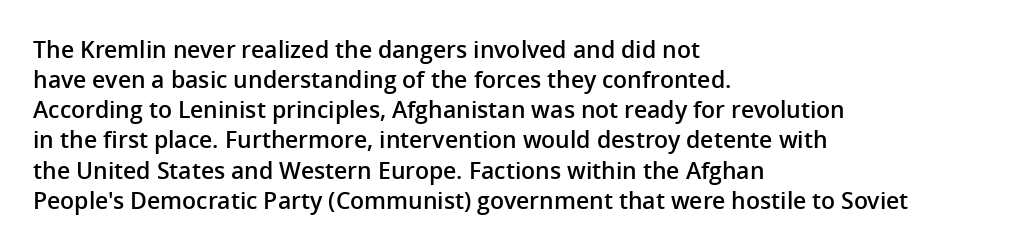
The image shows 23 px text type, upright; set left-aligned, normal line spacing (1.31x), normal letter spacing, not underlined.
